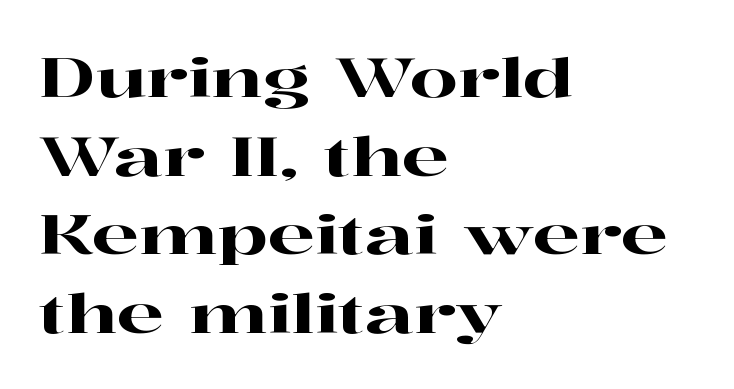
{"serif": "yes", "italic": "no", "width": "wide", "stroke_contrast": "high", "x_height": "medium", "monospaced": "no", "underline": "no", "align": "left", "line_spacing": "normal", "line_spacing_ratio": 1.43, "letter_spacing": "normal", "letter_spacing_em": 0.0, "glyph_px": 55}
